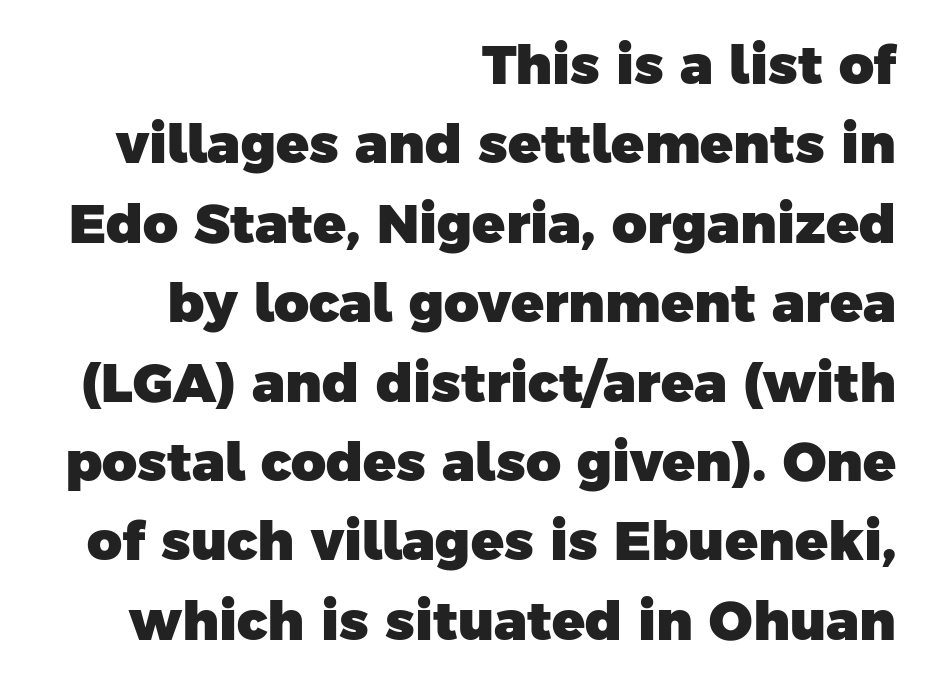
Q: Is the text bold? A: Yes.
Q: Is the typeface a serif or a sans-serif typeface? A: Sans-serif.
Q: Is the text underlined? A: No.
Q: How is the paragraph aligned? A: Right-aligned.
Q: Is the spacing between letters normal or unusually wide? A: Normal.
Q: Is the spacing between lines tight, normal or loose? A: Normal.
Q: Width (condensed, normal, or wide)? A: Normal.
Q: Stroke contrast? A: Low.
Q: x-height? A: Medium.
Q: Monospaced? A: No.
